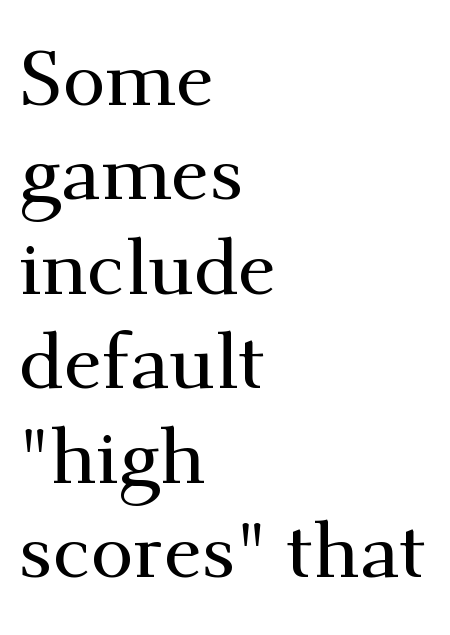
The passage shown has conventional tracking throughout. Does the copy run flush right? No — it runs flush left. The strip under each line holds only bare page. Regarding serifs, this sample has them.
